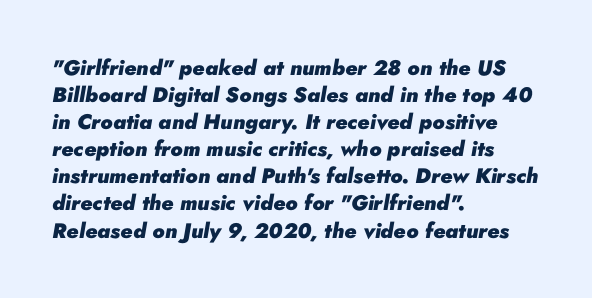
Q: Is the text bold? A: Yes.
Q: Is the text italic (slanted)? A: Yes, it leans right by about 10 degrees.
Q: Is the text underlined? A: No.
Q: How is the paragraph aligned? A: Left-aligned.
Q: Is the spacing between letters normal or unusually wide? A: Normal.
Q: Is the spacing between lines tight, normal or loose? A: Normal.
